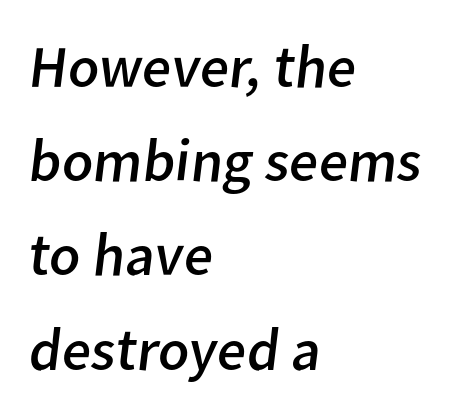
Type without underlining. The passage is arranged the way most books set body copy — flush left. These lines sit exactly where default settings would place them. Note: no serifs on the glyphs. Short note: letters normally spaced. Weight: regular or lighter.
